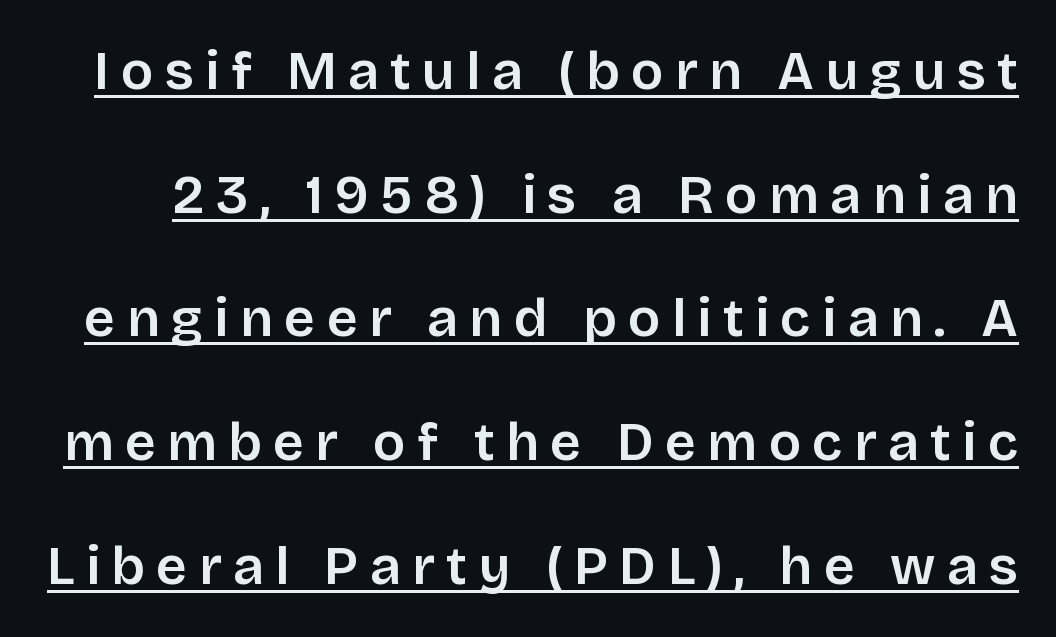
Q: Is the text italic (slanted)? A: No, it is upright.
Q: Is the typeface a serif or a sans-serif typeface? A: Sans-serif.
Q: Is the text underlined? A: Yes.
Q: Is the spacing between letters normal or unusually wide? A: Unusually wide.
Q: Is the spacing between lines tight, normal or loose? A: Loose.
Q: Width (condensed, normal, or wide)? A: Normal.
Q: Stroke contrast? A: Low.
Q: x-height? A: Large.
Q: Monospaced? A: No.
